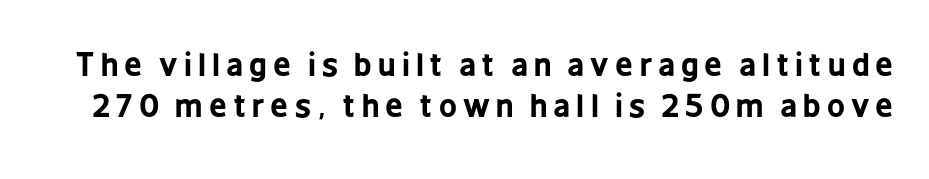
Strokes here are thick enough to call this a true bold. The letters stand straight up with perfectly vertical stems. Words appear elongated and porous because spacing is wide. This sample has the flowing, uneven cadence of proportional lettering.
